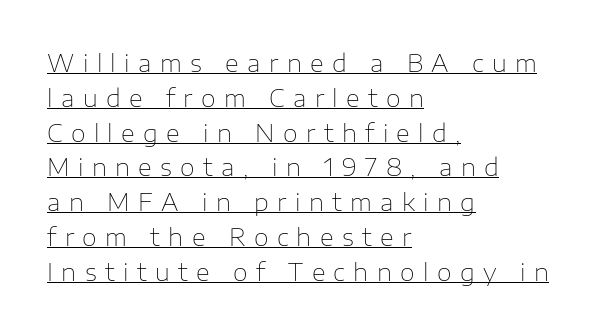
The image shows 24 px text type, upright; set left-aligned, normal line spacing (1.45x), unusually wide letter spacing (+0.35 em), underlined.
